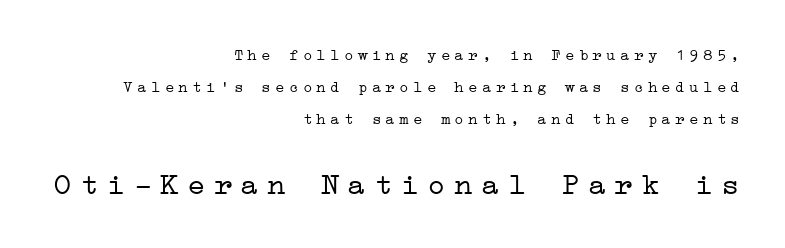
Q: Is the text bold? A: No.
Q: Is the text italic (slanted)? A: No, it is upright.
Q: Is the typeface a serif or a sans-serif typeface? A: Serif.
Q: Is the text underlined? A: No.
Q: How is the paragraph aligned? A: Right-aligned.
Q: Is the spacing between letters normal or unusually wide? A: Unusually wide.
Q: Is the spacing between lines tight, normal or loose? A: Loose.
Q: Which block of text is set in a larger size, the first (top) or the second (bottom)? A: The second (bottom) one.
Q: Width (condensed, normal, or wide)? A: Wide.
Q: Stroke contrast? A: Low.
Q: x-height? A: Medium.
